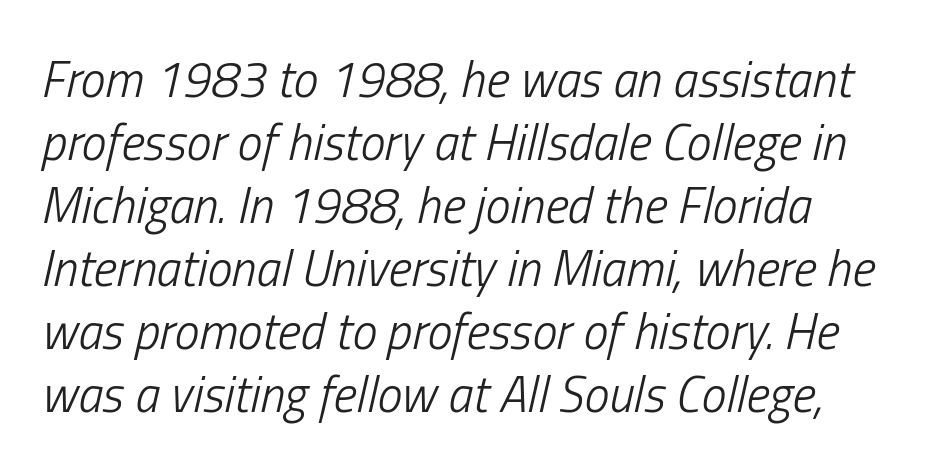
This block has exactly the height ordinary leading produces. On a weight scale, this lands at 450 or below. Rendered with sloped, italic letterforms. The space directly below the letters is spotless. In terms of letterspacing, this is plain default setting. The rendering uses natural spacing where letterforms have individual widths.
